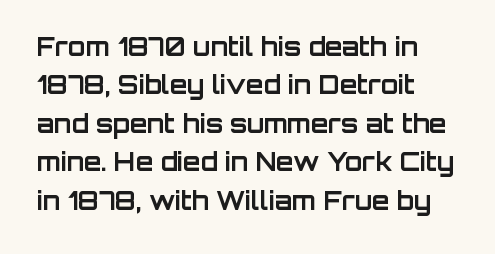
Here the glyphs are tracked normally, forming tight word shapes. Does the weight exceed regular? Yes, all the way to bold. The text block is weighted toward the left margin, trailing off unevenly rightward. Style check: upright. Notice how descenders clear the ascenders below comfortably — that's standard leading. Glance below the letters and you will spot only blank space.
